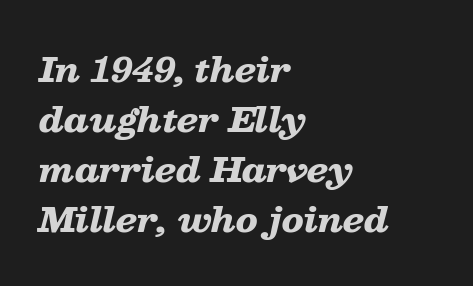
{"italic": "yes", "lean": "right", "slant_degrees": 13, "bold": "yes", "weight": "heavy", "width": "wide", "stroke_contrast": "low", "x_height": "medium", "monospaced": "no", "underline": "no", "align": "left", "line_spacing": "normal", "line_spacing_ratio": 1.47, "letter_spacing": "normal", "letter_spacing_em": 0.0, "glyph_px": 34}
